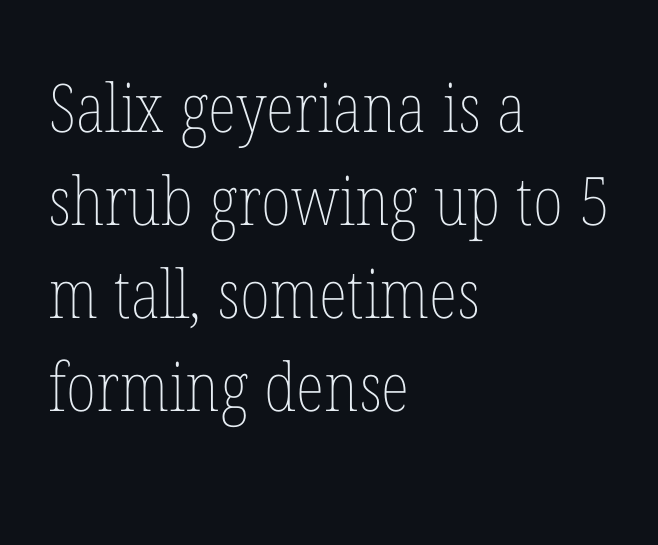
{"italic": "no", "bold": "no", "weight": "thin", "width": "condensed", "stroke_contrast": "low", "x_height": "medium", "monospaced": "no", "underline": "no", "align": "left", "line_spacing": "normal", "line_spacing_ratio": 1.39, "letter_spacing": "normal", "letter_spacing_em": 0.0, "glyph_px": 67}
